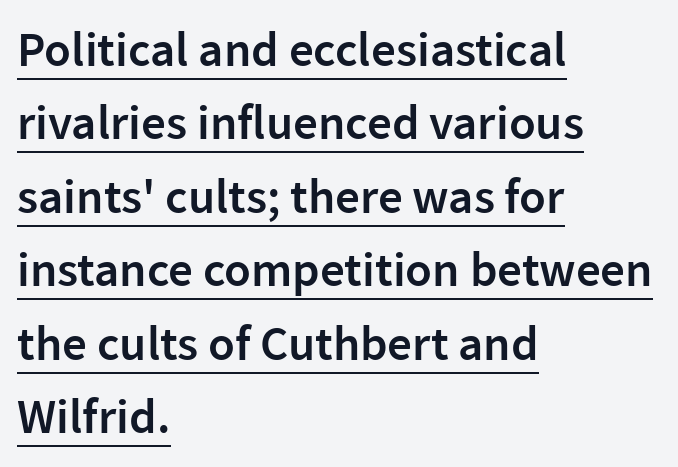
{"serif": "no", "italic": "no", "bold": "semi", "weight": "semibold", "width": "normal", "stroke_contrast": "low", "x_height": "medium", "monospaced": "no", "underline": "yes", "align": "left", "line_spacing": "normal", "line_spacing_ratio": 1.5, "letter_spacing": "normal", "letter_spacing_em": 0.0, "glyph_px": 49}
